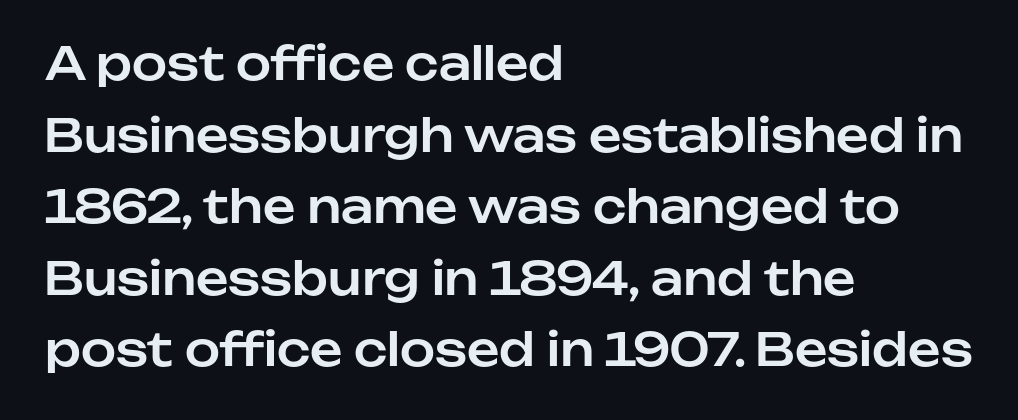
The image shows 45 px sans-serif type, upright; set left-aligned, normal line spacing (1.59x), normal letter spacing, not underlined; low stroke contrast and a medium x-height.
